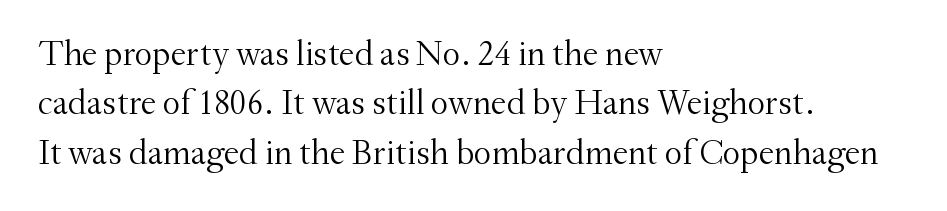
Q: Is the text bold? A: No.
Q: Is the text italic (slanted)? A: No, it is upright.
Q: Is the typeface a serif or a sans-serif typeface? A: Serif.
Q: Is the text underlined? A: No.
Q: How is the paragraph aligned? A: Left-aligned.
Q: Is the spacing between letters normal or unusually wide? A: Normal.
Q: Is the spacing between lines tight, normal or loose? A: Normal.
Q: Width (condensed, normal, or wide)? A: Normal.
Q: Stroke contrast? A: Medium.
Q: x-height? A: Small.
Q: Monospaced? A: No.
